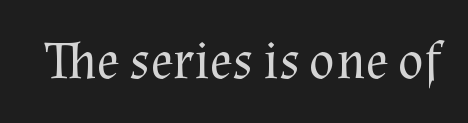
{"italic": "no", "bold": "no", "weight": "regular", "width": "normal", "stroke_contrast": "medium", "x_height": "medium", "monospaced": "no", "underline": "no", "letter_spacing": "normal", "letter_spacing_em": 0.0, "glyph_px": 54}
